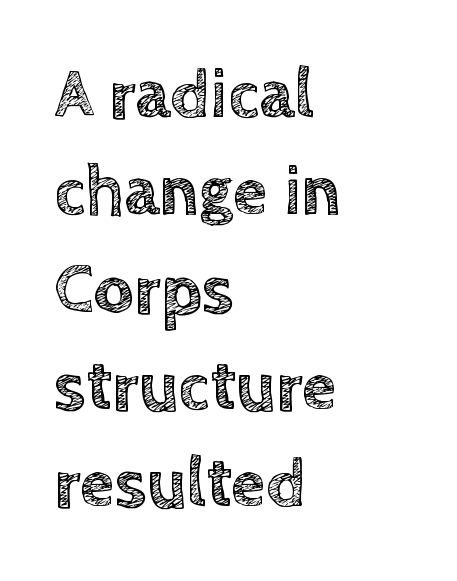
Q: Is the text italic (slanted)? A: No, it is upright.
Q: Is the text underlined? A: No.
Q: How is the paragraph aligned? A: Left-aligned.
Q: Is the spacing between letters normal or unusually wide? A: Normal.
Q: Is the spacing between lines tight, normal or loose? A: Normal.
Q: Width (condensed, normal, or wide)? A: Normal.
Q: x-height? A: Large.
Q: Monospaced? A: No.
